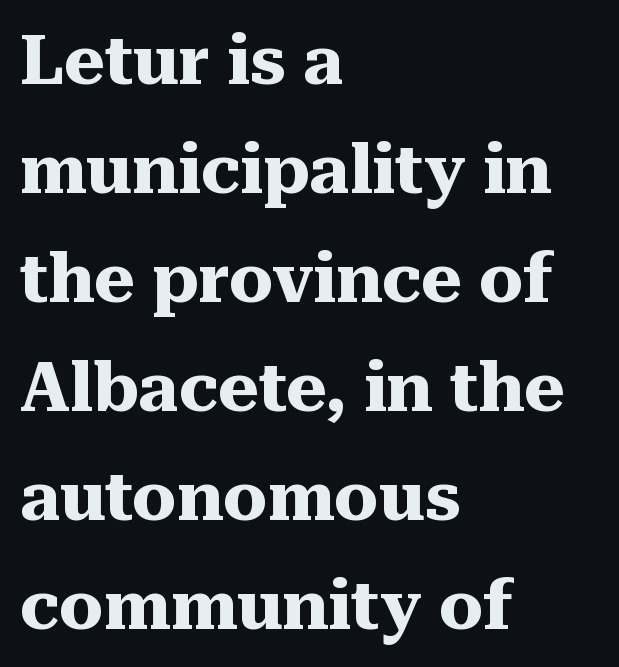
Nobody drew a line under any word here. Posture: vertical. Examine the stroke ends and you'll spot serifs. The letters sit at their default tracking, neither squeezed nor spread. This is heavy type, rendered in bold. Short and long lines alike share a common starting point at left.
